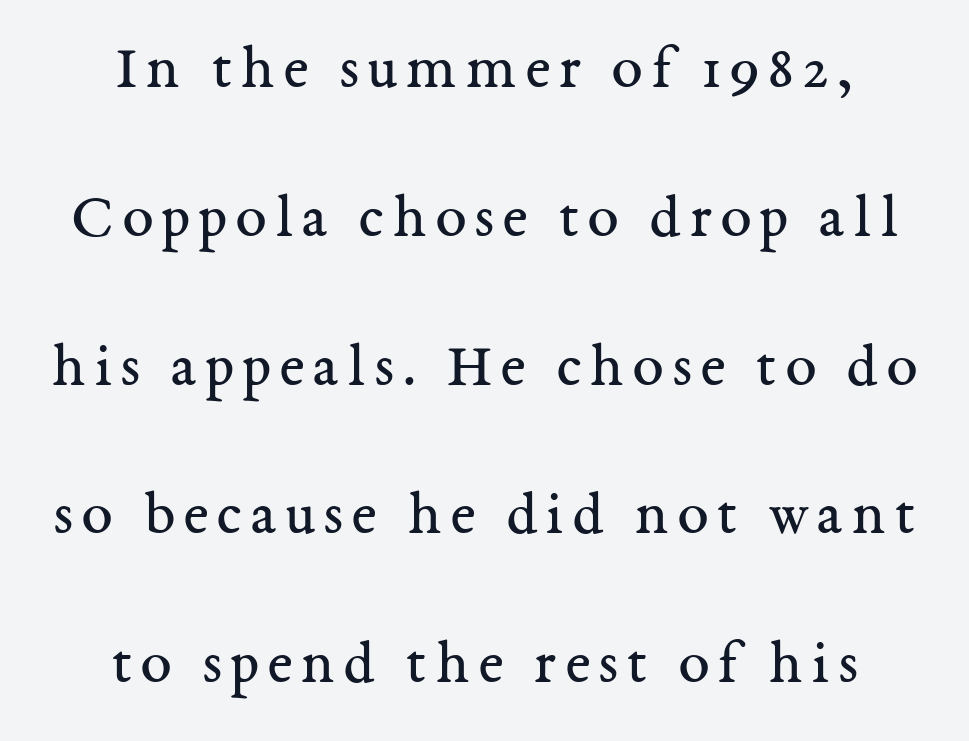
Q: Is the text bold? A: No.
Q: Is the text italic (slanted)? A: No, it is upright.
Q: Is the typeface a serif or a sans-serif typeface? A: Serif.
Q: Is the text underlined? A: No.
Q: How is the paragraph aligned? A: Centered.
Q: Is the spacing between lines tight, normal or loose? A: Loose.
Q: Width (condensed, normal, or wide)? A: Normal.
Q: Stroke contrast? A: Medium.
Q: x-height? A: Medium.
Q: Monospaced? A: No.
